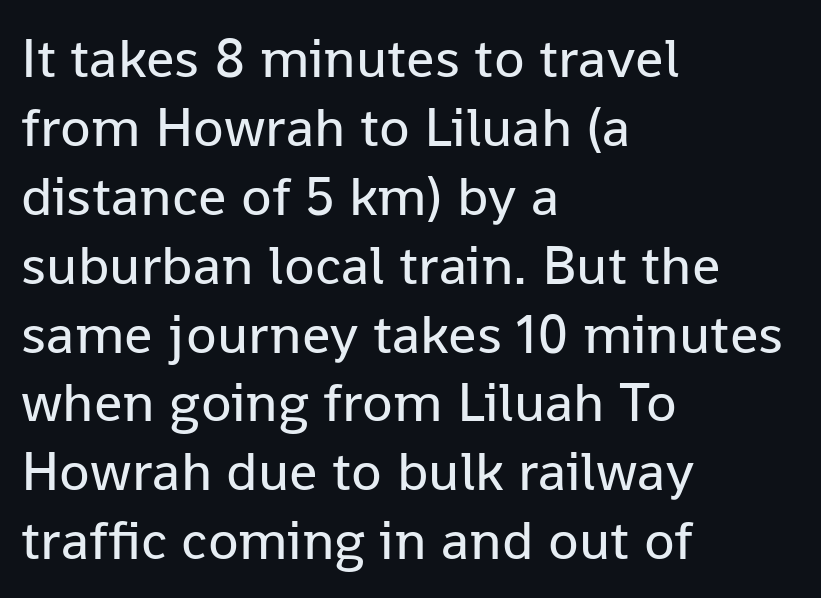
The image shows 56 px regular-weight sans-serif type, upright; set left-aligned, line spacing 1.23x, normal letter spacing, not underlined; low stroke contrast and a medium x-height.
